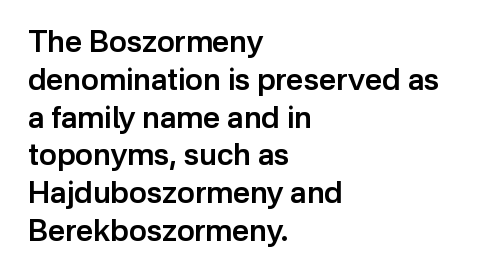
Q: Is the text bold? A: Semi-bold.
Q: Is the text italic (slanted)? A: No, it is upright.
Q: Is the typeface a serif or a sans-serif typeface? A: Sans-serif.
Q: Is the text underlined? A: No.
Q: How is the paragraph aligned? A: Left-aligned.
Q: Is the spacing between letters normal or unusually wide? A: Normal.
Q: Is the spacing between lines tight, normal or loose? A: Normal.
Q: Width (condensed, normal, or wide)? A: Normal.
Q: Stroke contrast? A: Low.
Q: x-height? A: Medium.
Q: Monospaced? A: No.
